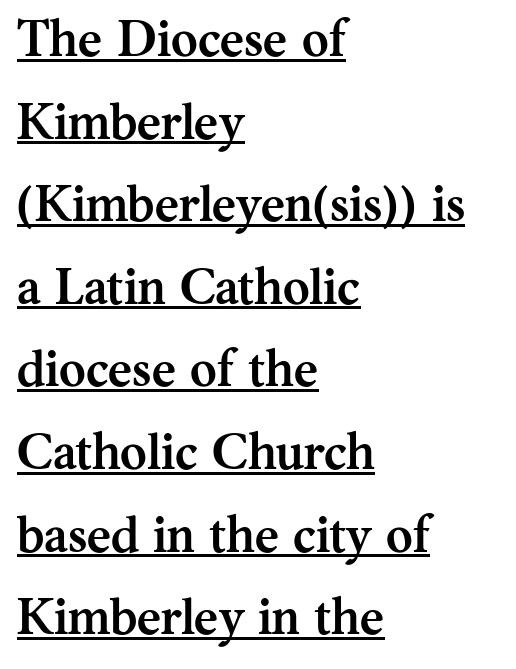
Does a line run under the words? Yes, clearly. In terms of leading, this rendering sits right in the middle. Notice how the stems are strictly vertical — no italics here. Students, this is bold: see how much ink each stroke carries.
